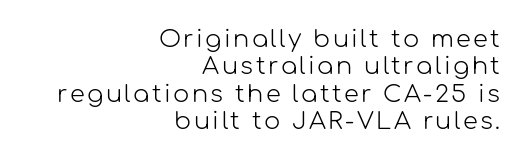
The image shows 24 px text type, upright; set right-aligned, tight line spacing (1.14x), not underlined.
